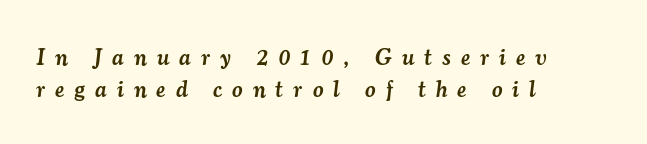
{"italic": "yes", "lean": "right", "slant_degrees": 7, "bold": "semi", "underline": "no", "align": "left", "line_spacing": "normal", "line_spacing_ratio": 1.41, "letter_spacing": "wide", "letter_spacing_em": 0.44, "glyph_px": 23}
